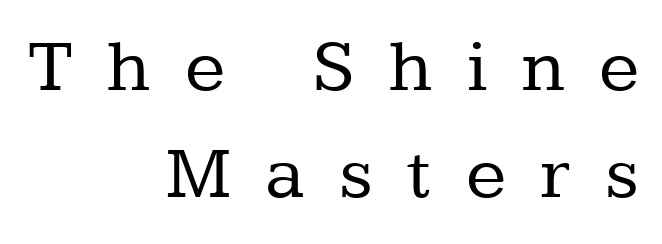
The rag falls on the left side of this text block. Heft: none added — not bold. Tracking value appears strongly positive — letters spread wide. Vertical spacing — default. Is there any slant? The stems are plumb.
